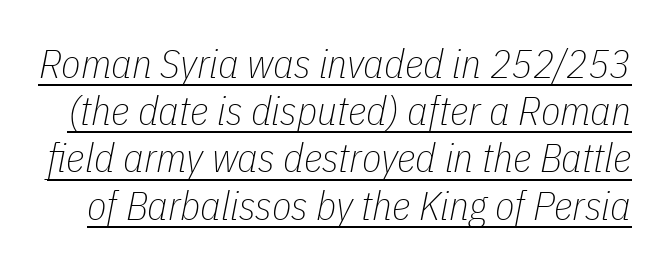
Q: Is the text bold? A: No.
Q: Is the text italic (slanted)? A: Yes, it leans right by about 11 degrees.
Q: Is the text underlined? A: Yes.
Q: Is the spacing between letters normal or unusually wide? A: Normal.
Q: Width (condensed, normal, or wide)? A: Condensed.
Q: Stroke contrast? A: Low.
Q: x-height? A: Medium.
Q: Monospaced? A: No.
